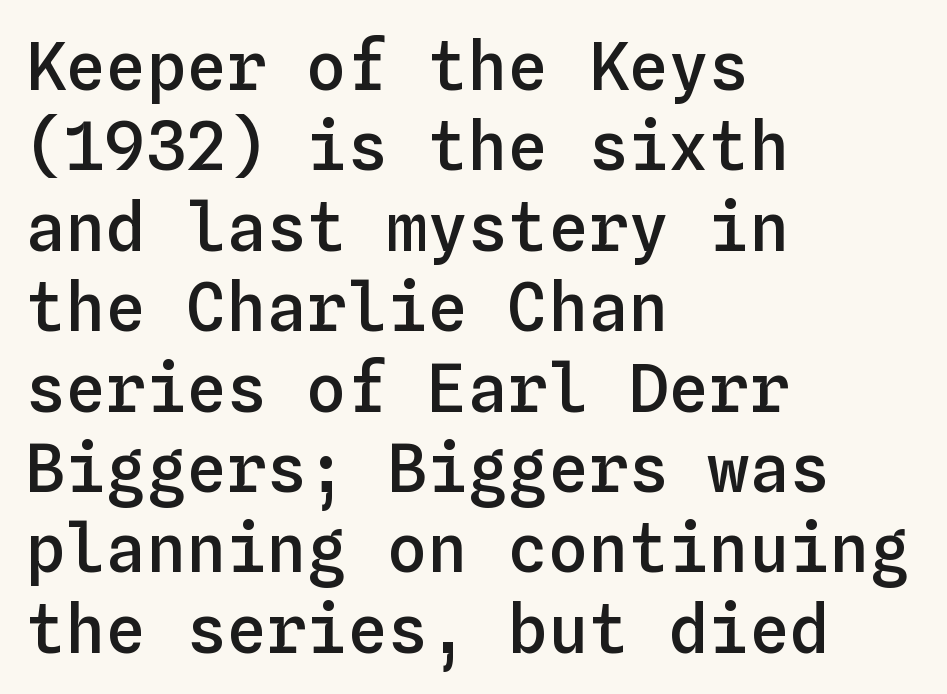
Q: Is the text bold? A: Semi-bold.
Q: Is the text italic (slanted)? A: No, it is upright.
Q: Is the text underlined? A: No.
Q: How is the paragraph aligned? A: Left-aligned.
Q: Is the spacing between letters normal or unusually wide? A: Normal.
Q: Width (condensed, normal, or wide)? A: Normal.
Q: Stroke contrast? A: Low.
Q: x-height? A: Medium.
Q: Monospaced? A: Yes.
